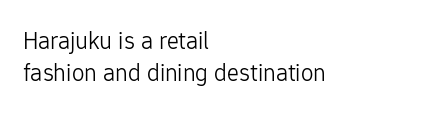
The words here are not underlined. Whoever set this chose a conventional vertical rhythm. Honestly, the letter spacing is just normal — you wouldn't notice it. Tall strokes in this sample are plumb rather than angled. Compared with a centered layout, this one pins lines to the left instead. The weight tops out at a normal text grade.
